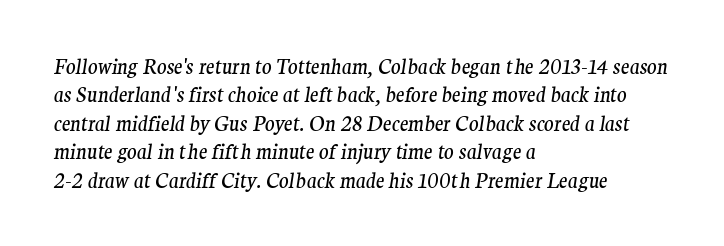
The image shows 20 px text type, italic (leaning right); set left-aligned, normal line spacing (1.42x), normal letter spacing, not underlined.
